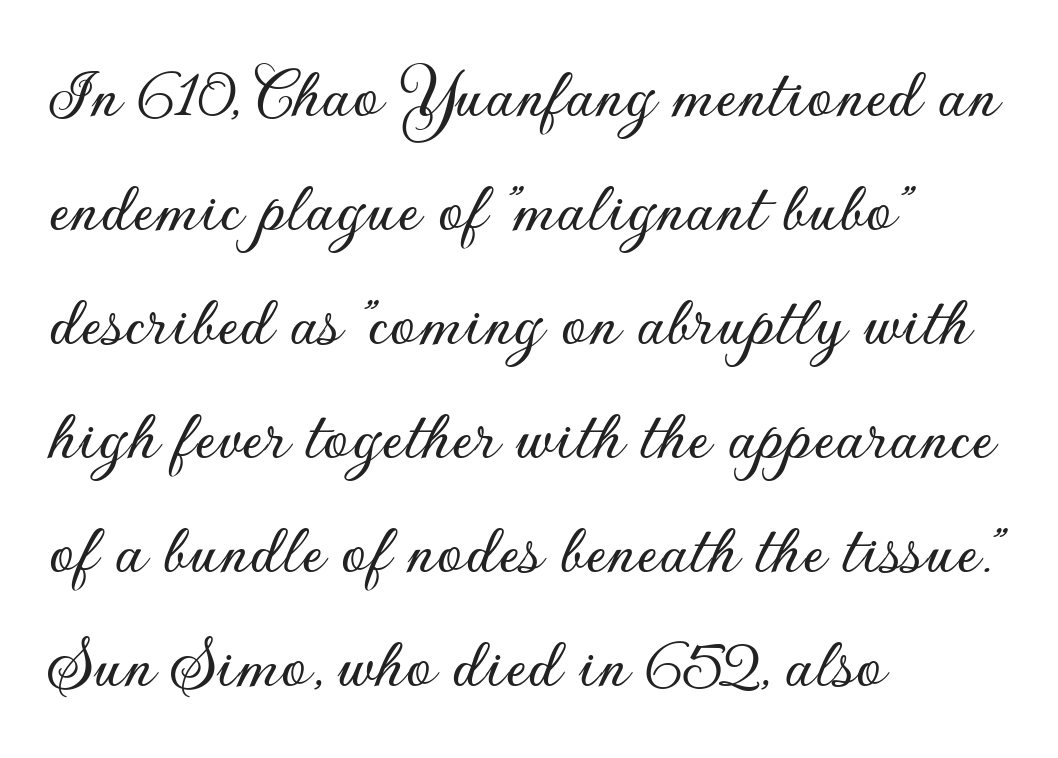
Q: Is the text italic (slanted)? A: Yes.
Q: Is the typeface a serif or a sans-serif typeface? A: Sans-serif.
Q: Is the text underlined? A: No.
Q: How is the paragraph aligned? A: Left-aligned.
Q: Is the spacing between letters normal or unusually wide? A: Normal.
Q: Is the spacing between lines tight, normal or loose? A: Normal.
Q: Width (condensed, normal, or wide)? A: Normal.
Q: Stroke contrast? A: Low.
Q: x-height? A: Small.
Q: Monospaced? A: No.
